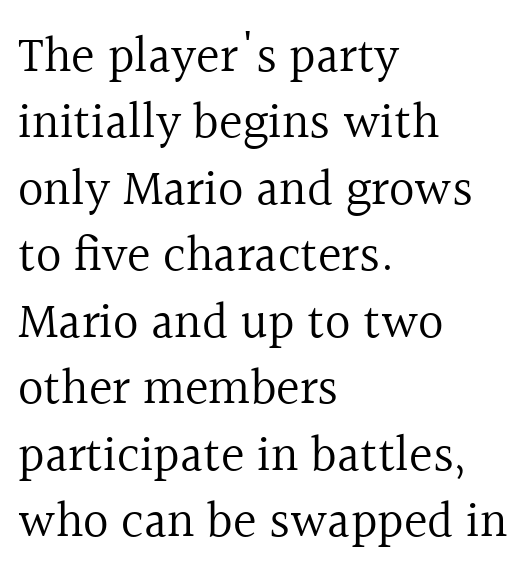
These lines are rendered in a variable-pitch font. No heavy texture on the line: the type isn't bold. The lines are quadded left. Notice how the stems are strictly vertical — no italics here.
